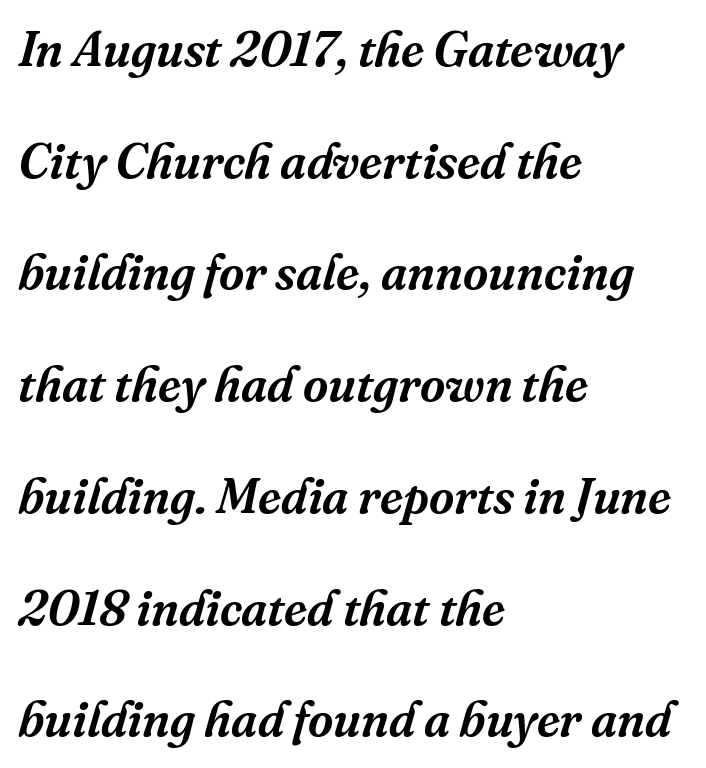
{"serif": "yes", "italic": "yes", "lean": "right", "slant_degrees": 16, "width": "normal", "stroke_contrast": "medium", "x_height": "medium", "monospaced": "no", "underline": "no", "align": "left", "line_spacing": "loose", "line_spacing_ratio": 2.28, "letter_spacing": "normal", "letter_spacing_em": 0.0, "glyph_px": 49}
